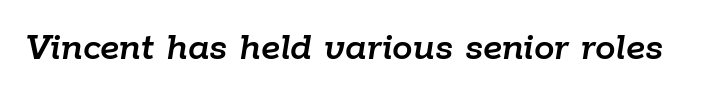
The image shows 41 px text type, italic (leaning right); set normal letter spacing, not underlined; low stroke contrast and a medium x-height.
